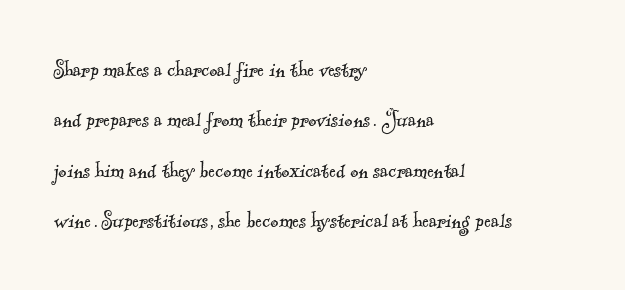
Q: Is the text bold? A: No.
Q: Is the text underlined? A: No.
Q: How is the paragraph aligned? A: Left-aligned.
Q: Is the spacing between letters normal or unusually wide? A: Normal.
Q: Is the spacing between lines tight, normal or loose? A: Loose.
